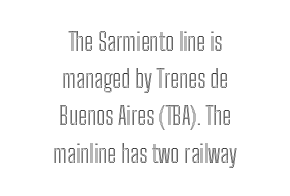
The specimen omits any rule beneath the text block's lines. The space between consecutive lines is moderate. Short note: letters normally spaced. Short and long lines alike share a common midpoint.
